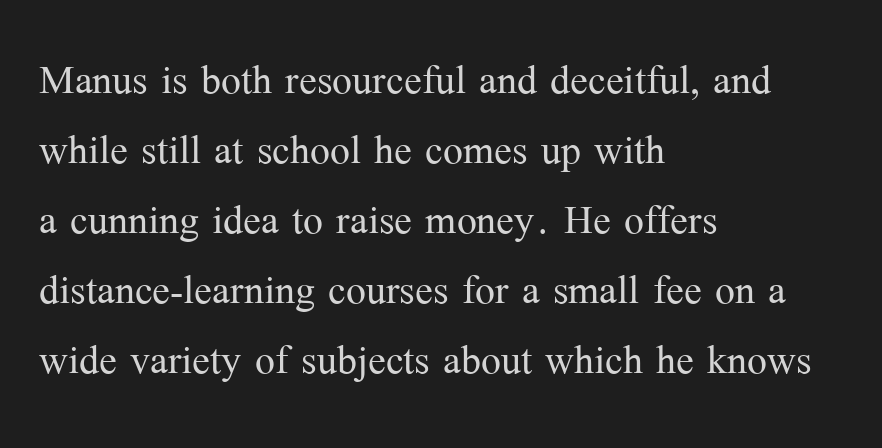
The image shows 53 px light serif type, upright; set left-aligned, normal line spacing (1.32x), normal letter spacing, not underlined; medium stroke contrast and a medium x-height.
